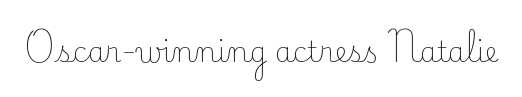
The image shows 28 px light serif type, upright; set normal letter spacing, not underlined; low stroke contrast and a small x-height.
